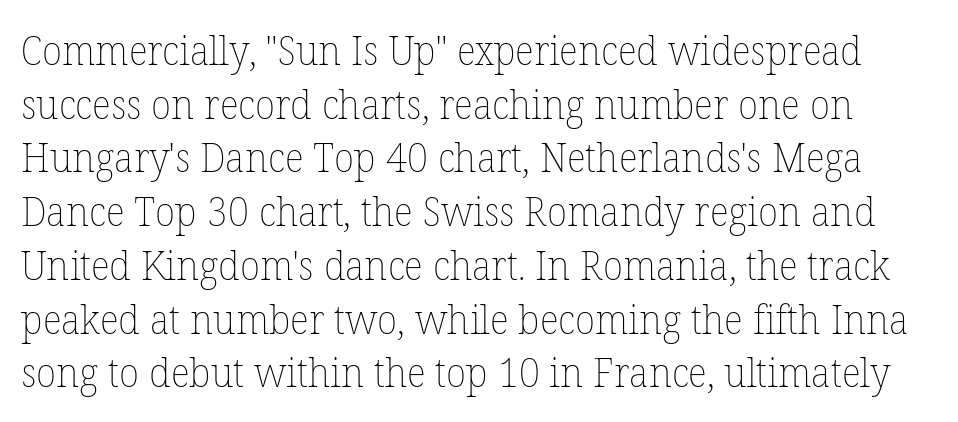
{"italic": "no", "bold": "no", "weight": "thin", "width": "normal", "stroke_contrast": "low", "x_height": "medium", "monospaced": "no", "underline": "no", "line_spacing": "normal", "line_spacing_ratio": 1.31, "letter_spacing": "normal", "letter_spacing_em": 0.0, "glyph_px": 41}
